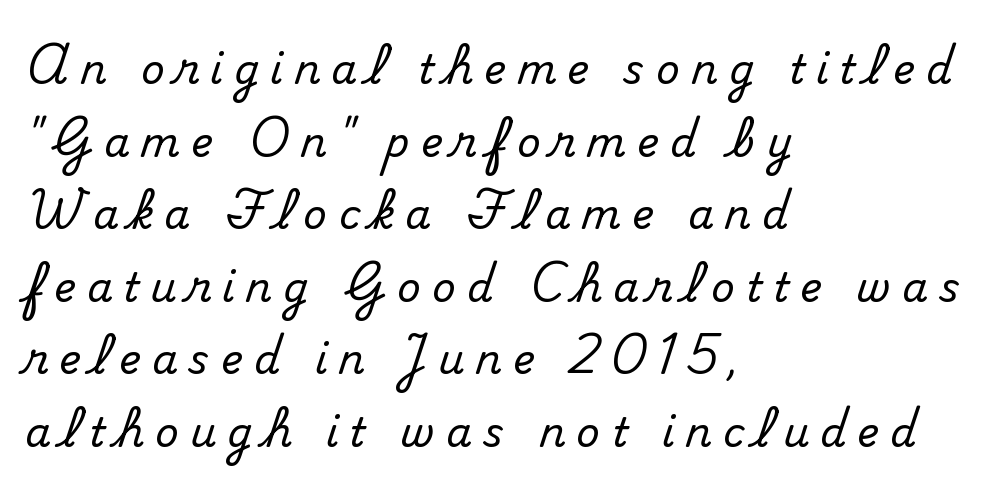
The image shows 41 px serif type; set left-aligned, line spacing 1.77x, unusually wide letter spacing (+0.27 em), not underlined; medium stroke contrast and a small x-height.
